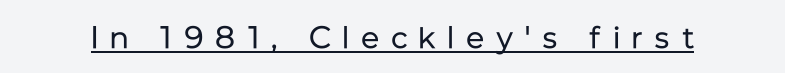
{"serif": "no", "italic": "no", "bold": "no", "weight": "regular", "width": "normal", "stroke_contrast": "low", "x_height": "medium", "monospaced": "no", "underline": "yes", "letter_spacing": "wide", "letter_spacing_em": 0.38, "glyph_px": 31}
